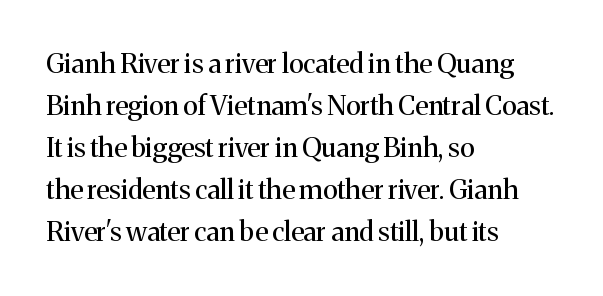
The image shows 27 px text type, upright; set left-aligned, normal line spacing (1.56x), normal letter spacing, not underlined.
